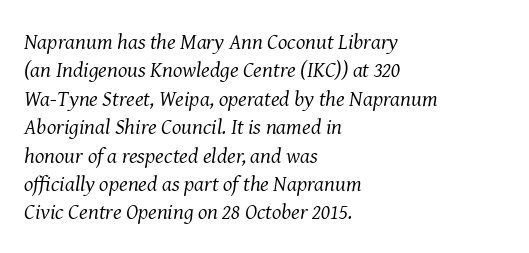
{"italic": "yes", "lean": "right", "slant_degrees": 8, "bold": "no", "underline": "no", "align": "left", "line_spacing": "normal", "line_spacing_ratio": 1.29, "letter_spacing": "normal", "letter_spacing_em": 0.0, "glyph_px": 22}
